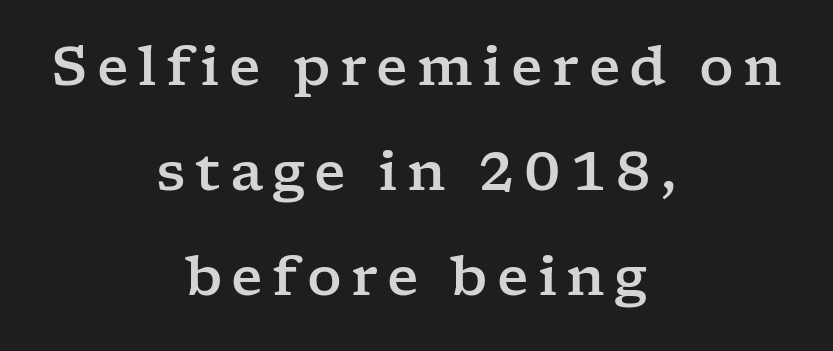
The image shows 54 px wide serif type, upright; set centered, loose line spacing (1.94x), not underlined; low stroke contrast and a medium x-height.
